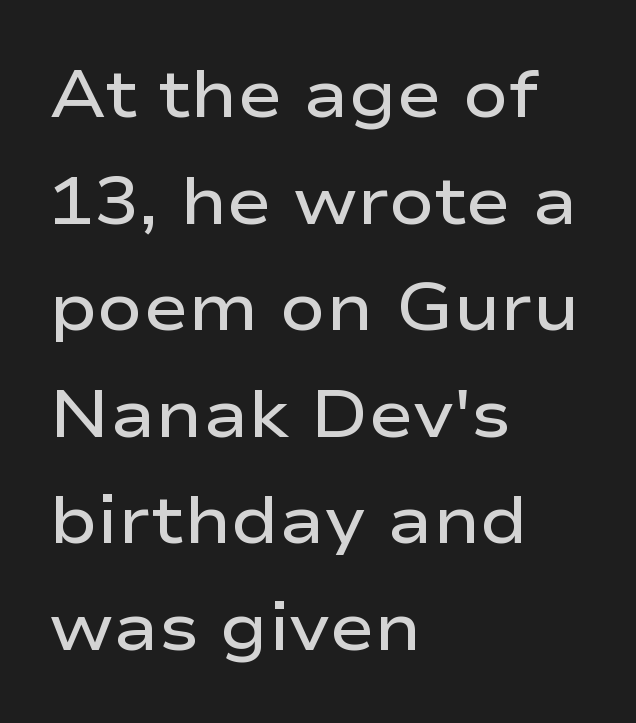
Q: Is the text bold? A: Semi-bold.
Q: Is the text italic (slanted)? A: No, it is upright.
Q: Is the typeface a serif or a sans-serif typeface? A: Sans-serif.
Q: Is the text underlined? A: No.
Q: How is the paragraph aligned? A: Left-aligned.
Q: Is the spacing between letters normal or unusually wide? A: Normal.
Q: Is the spacing between lines tight, normal or loose? A: Normal.
Q: Width (condensed, normal, or wide)? A: Wide.
Q: Stroke contrast? A: Low.
Q: x-height? A: Medium.
Q: Monospaced? A: No.
